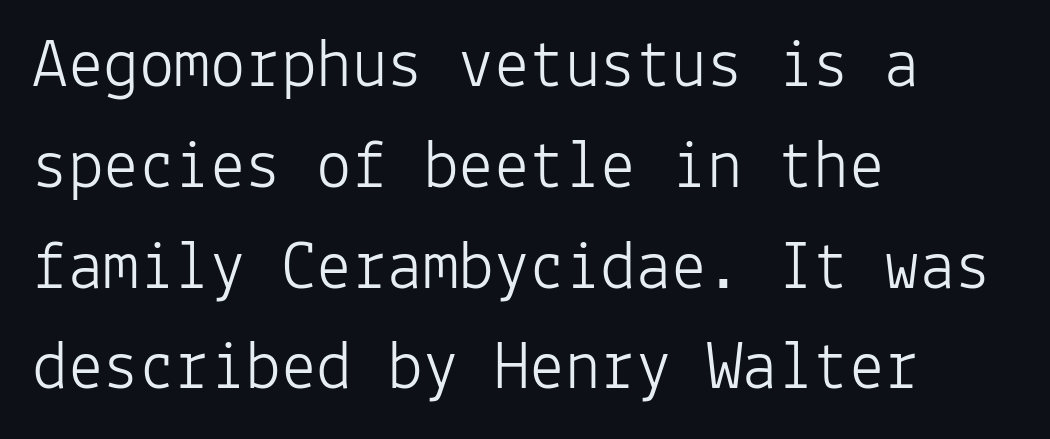
Horizontal bands of white between lines are of average thickness. A quiet, ordinary-to-light weight characterises the typeface. You can tell it's not italic because the verticals are truly vertical. Fixed-width glyphs throughout — classic coding-font behaviour. What kind of face is this? One without serifs — a sans. Just letters on the line, the space beneath them empty.
